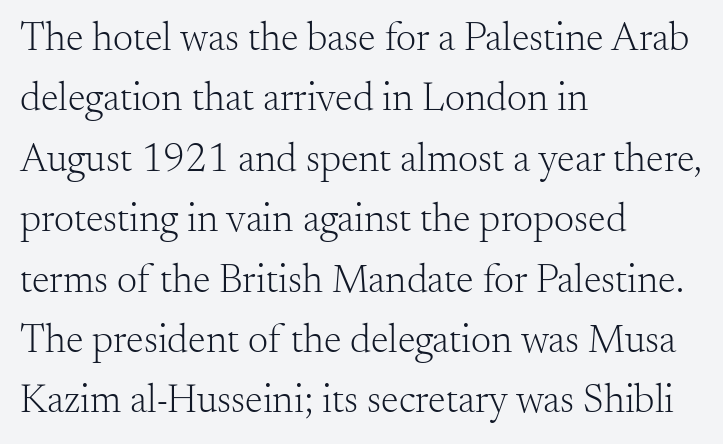
Type without underlining. Tall strokes in this sample are plumb rather than angled. Normally led — the rows are evenly, conventionally spaced. This sample has the flowing, uneven cadence of proportional lettering. Tracking value appears to be zero — textbook default spacing. Stem width sits at or under what a default text font uses.
